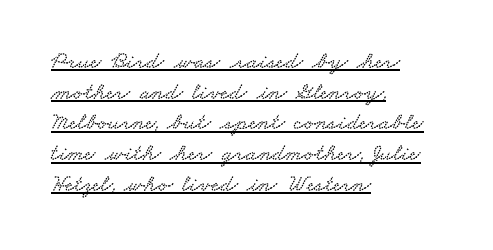
{"underline": "yes", "align": "left", "line_spacing": "normal", "line_spacing_ratio": 1.28, "letter_spacing": "normal", "letter_spacing_em": 0.0, "glyph_px": 24}
